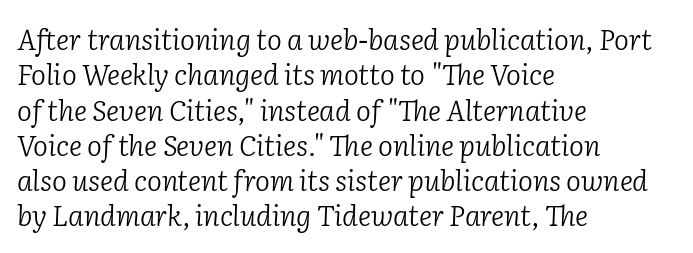
The image shows 28 px light serif type, italic (leaning right); set left-aligned, normal line spacing (1.26x), normal letter spacing, not underlined; low stroke contrast and a medium x-height.
